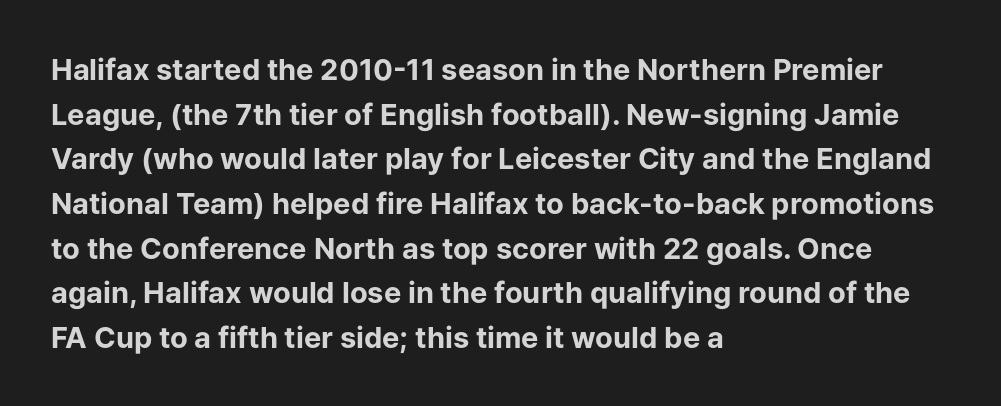
A typesetter would call this proportional, since set widths differ per character. In terms of letterspacing, this is plain default setting. The passage shown is typeset with a sans-serif family. The foot of each line stays bare and open. Line spacing here is normal.
